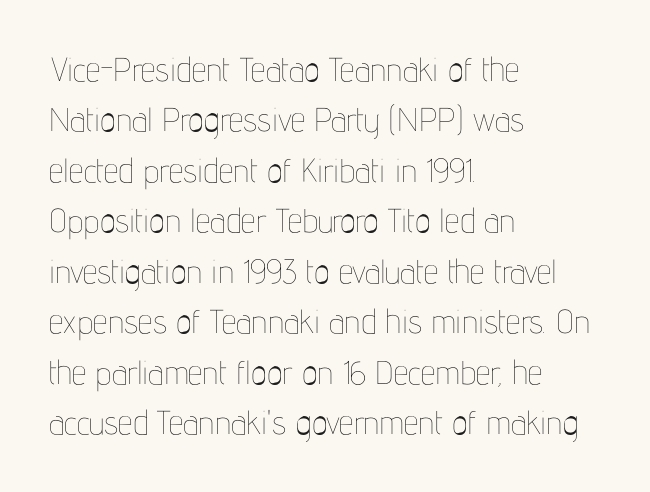
The image shows 33 px thin, condensed type, upright; set left-aligned, normal line spacing (1.53x), normal letter spacing, not underlined; low stroke contrast and a medium x-height.
